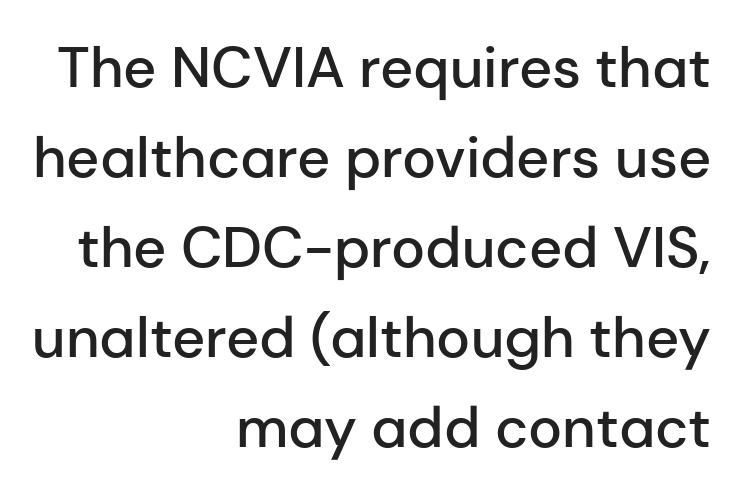
Q: Is the text bold? A: Semi-bold.
Q: Is the text italic (slanted)? A: No, it is upright.
Q: Is the typeface a serif or a sans-serif typeface? A: Sans-serif.
Q: Is the text underlined? A: No.
Q: How is the paragraph aligned? A: Right-aligned.
Q: Is the spacing between letters normal or unusually wide? A: Normal.
Q: Is the spacing between lines tight, normal or loose? A: Normal.
Q: Width (condensed, normal, or wide)? A: Normal.
Q: Stroke contrast? A: Low.
Q: x-height? A: Medium.
Q: Monospaced? A: No.
